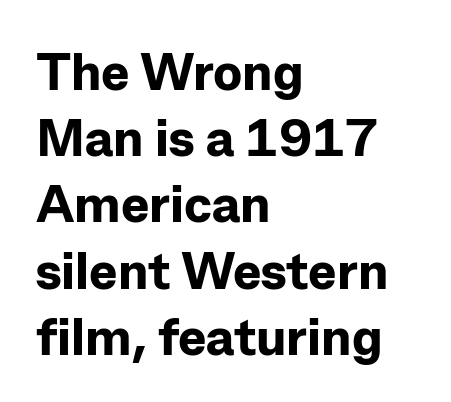
{"serif": "no", "italic": "no", "bold": "yes", "weight": "bold", "width": "normal", "stroke_contrast": "low", "x_height": "medium", "monospaced": "no", "underline": "no", "align": "left", "line_spacing": "normal", "line_spacing_ratio": 1.25, "letter_spacing": "normal", "letter_spacing_em": 0.0, "glyph_px": 53}
